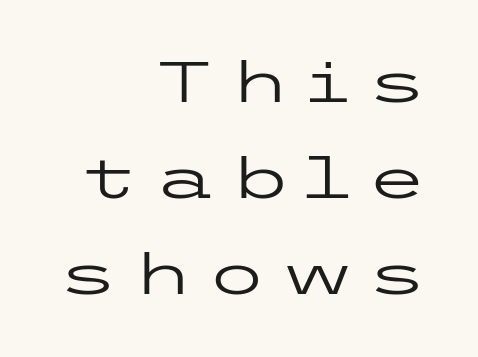
{"serif": "no", "italic": "no", "bold": "no", "weight": "regular", "width": "wide", "stroke_contrast": "low", "x_height": "medium", "underline": "no", "align": "right", "line_spacing_ratio": 1.71, "letter_spacing": "wide", "letter_spacing_em": 0.23, "glyph_px": 56}
